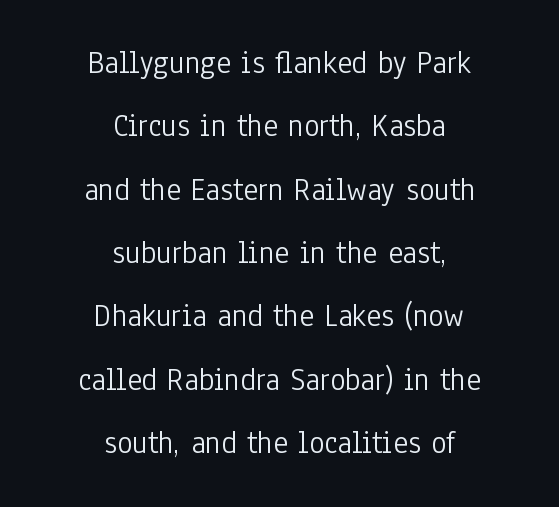
Q: Is the text bold? A: No.
Q: Is the text italic (slanted)? A: No, it is upright.
Q: Is the typeface a serif or a sans-serif typeface? A: Sans-serif.
Q: Is the text underlined? A: No.
Q: How is the paragraph aligned? A: Centered.
Q: Is the spacing between letters normal or unusually wide? A: Normal.
Q: Is the spacing between lines tight, normal or loose? A: Loose.
Q: Width (condensed, normal, or wide)? A: Condensed.
Q: Stroke contrast? A: Low.
Q: x-height? A: Medium.
Q: Monospaced? A: No.
